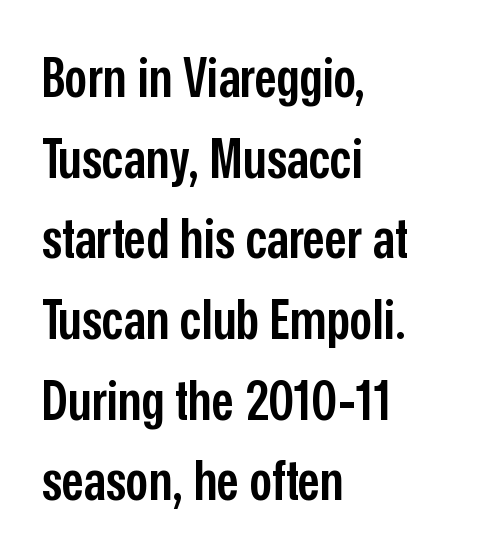
The image shows 56 px semibold, condensed sans-serif type, upright; set left-aligned, normal line spacing (1.44x), normal letter spacing, not underlined; low stroke contrast and a medium x-height.
